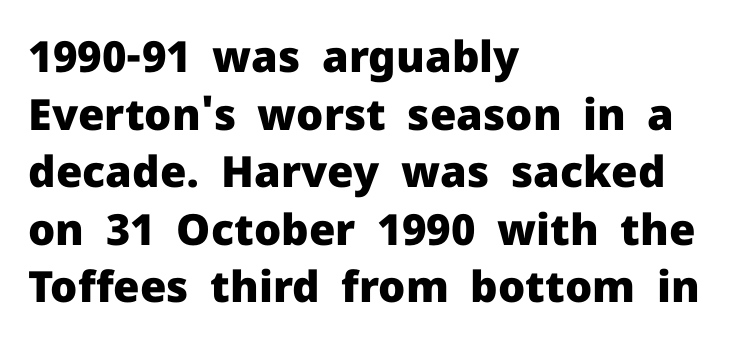
Look at the stroke-to-counter ratio: heavy, a bold. The lines sit at an ordinary, default distance from one another. Rendered with straight, roman letterforms. Standard letterfit; no display-style spreading of the glyphs. Descenders are the only things crossing below the line. The passage is arranged the way most books set body copy — flush left.
